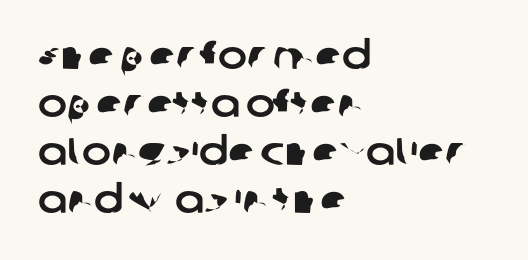
The image shows 39 px sans-serif type; set left-aligned, line spacing 1.23x, normal letter spacing, not underlined; low stroke contrast and a large x-height.
